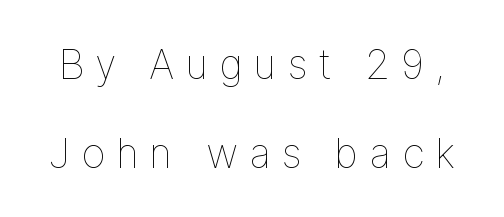
Q: Is the text bold? A: No.
Q: Is the text italic (slanted)? A: No, it is upright.
Q: Is the text underlined? A: No.
Q: Is the spacing between letters normal or unusually wide? A: Unusually wide.
Q: Is the spacing between lines tight, normal or loose? A: Loose.
Q: Width (condensed, normal, or wide)? A: Normal.
Q: Stroke contrast? A: Low.
Q: x-height? A: Medium.
Q: Monospaced? A: No.
